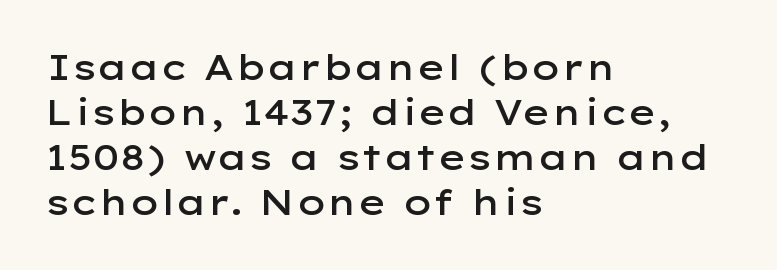
{"serif": "no", "italic": "no", "bold": "semi", "weight": "semibold", "width": "wide", "stroke_contrast": "low", "x_height": "medium", "monospaced": "no", "underline": "no", "align": "left", "line_spacing": "normal", "line_spacing_ratio": 1.29, "letter_spacing": "normal", "letter_spacing_em": 0.0, "glyph_px": 35}
